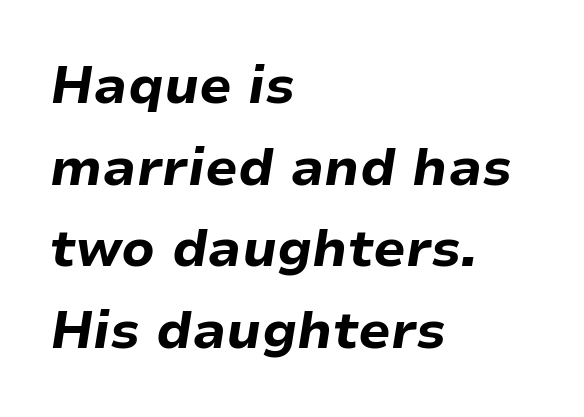
Q: Is the text bold? A: Yes.
Q: Is the text italic (slanted)? A: Yes, it leans right by about 9 degrees.
Q: Is the text underlined? A: No.
Q: How is the paragraph aligned? A: Left-aligned.
Q: Is the spacing between letters normal or unusually wide? A: Normal.
Q: Is the spacing between lines tight, normal or loose? A: Normal.
Q: Width (condensed, normal, or wide)? A: Normal.
Q: Stroke contrast? A: Low.
Q: x-height? A: Medium.
Q: Monospaced? A: No.
